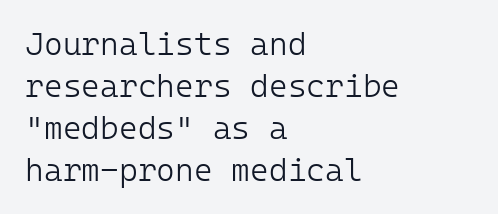
In terms of leading, this rendering sits right in the middle. The tracking reads as untouched default to a designer's eye. The letters look calm and open, with moderate or lighter stems. The rendering anchors every line to the left-hand side.
